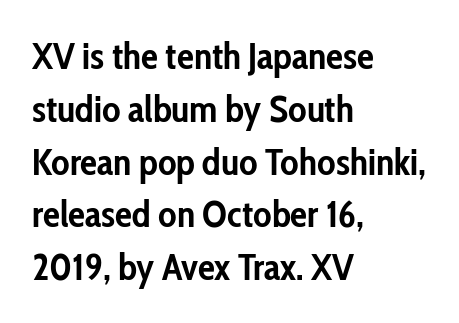
The image shows 38 px semibold, condensed sans-serif type, upright; set left-aligned, normal line spacing (1.39x), normal letter spacing, not underlined; low stroke contrast and a medium x-height.
